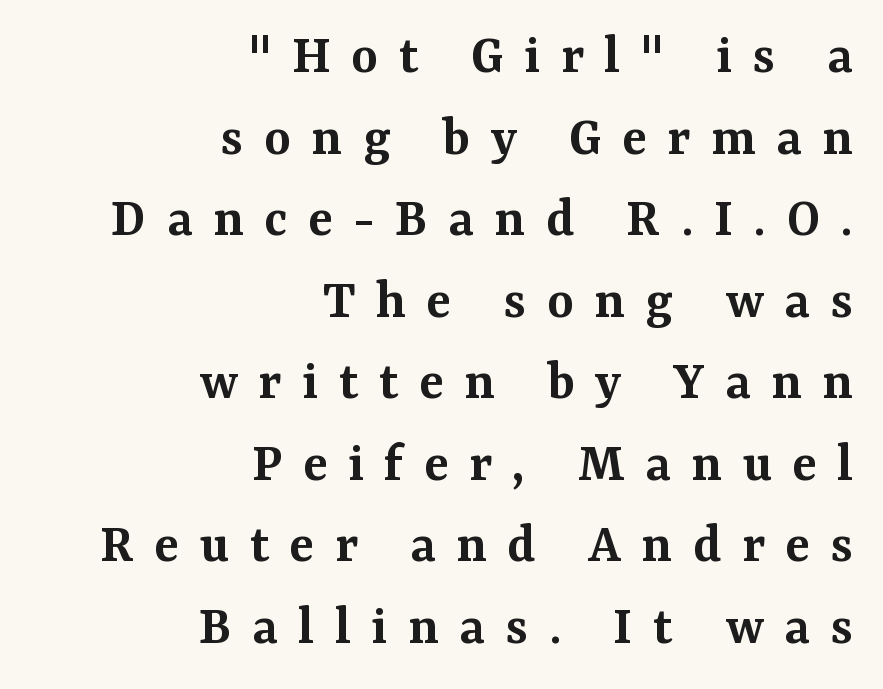
Line spacing here is normal. Words float on clear page, feet unadorned. In CSS terms this would be text-align: right. These lines have a slow, spaced-out rhythm from letter to letter. Posture: straight, roman, zero tilt. A bit beefed up — I'd call it semibold rather than bold.
